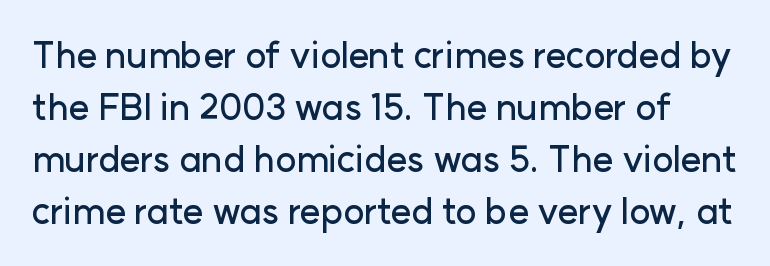
{"serif": "no", "italic": "no", "width": "normal", "stroke_contrast": "low", "x_height": "medium", "monospaced": "no", "underline": "no", "line_spacing": "normal", "line_spacing_ratio": 1.44, "letter_spacing": "normal", "letter_spacing_em": 0.0, "glyph_px": 36}
